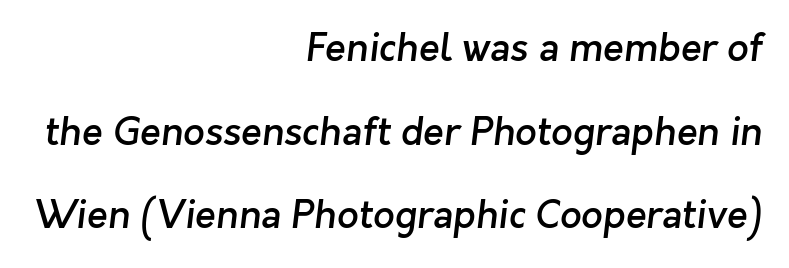
{"serif": "no", "bold": "semi", "weight": "semibold", "width": "normal", "stroke_contrast": "low", "x_height": "medium", "monospaced": "no", "underline": "no", "align": "right", "line_spacing": "loose", "line_spacing_ratio": 2.2, "letter_spacing": "normal", "letter_spacing_em": 0.0, "glyph_px": 38}
